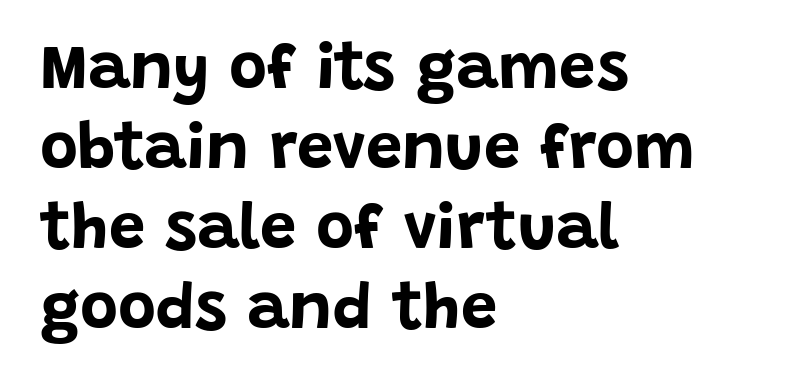
The image shows 65 px bold sans-serif type, upright; set left-aligned, line spacing 1.23x, normal letter spacing, not underlined; low stroke contrast and a large x-height.
